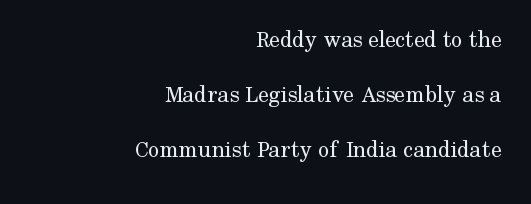
The passage shown is not bold in any degree. In terms of letterspacing, this is plain default setting. Each line ends at the same right margin while the left side varies. Horizontal bands of white between lines are thick stripes. The lettering holds an erect, upright posture throughout.
